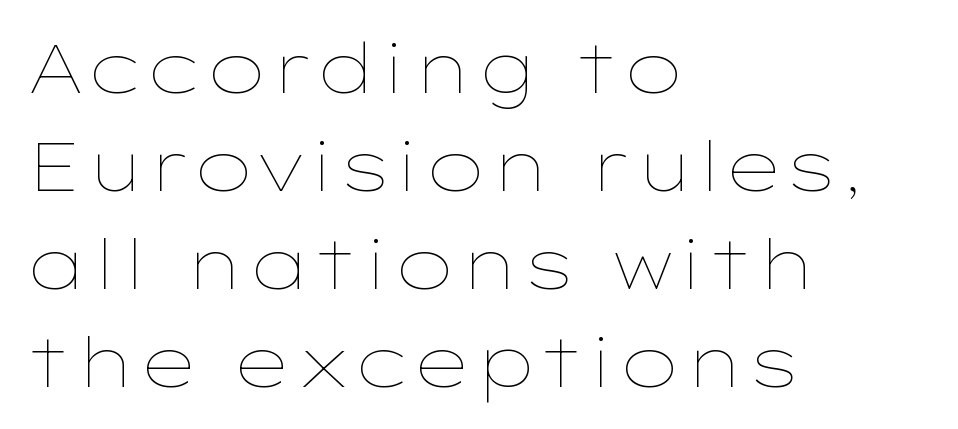
Q: Is the text bold? A: No.
Q: Is the text italic (slanted)? A: No, it is upright.
Q: Is the text underlined? A: No.
Q: How is the paragraph aligned? A: Left-aligned.
Q: Is the spacing between letters normal or unusually wide? A: Normal.
Q: Is the spacing between lines tight, normal or loose? A: Normal.
Q: Width (condensed, normal, or wide)? A: Wide.
Q: Stroke contrast? A: Low.
Q: x-height? A: Medium.
Q: Monospaced? A: No.
